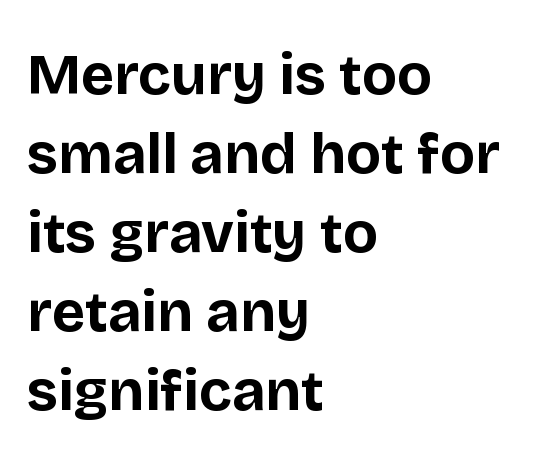
The image shows 58 px bold sans-serif type, upright; set left-aligned, normal line spacing (1.36x), normal letter spacing, not underlined; low stroke contrast and a large x-height.
